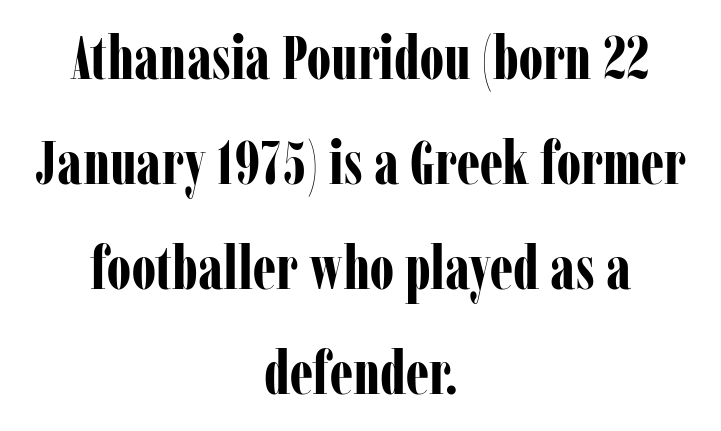
There is no visible air inserted between adjacent glyphs. Rule under the text: the space is simply empty. These lines are rendered in a variable-pitch font. The lines in this sample share a center point and differ in where they start and stop.
